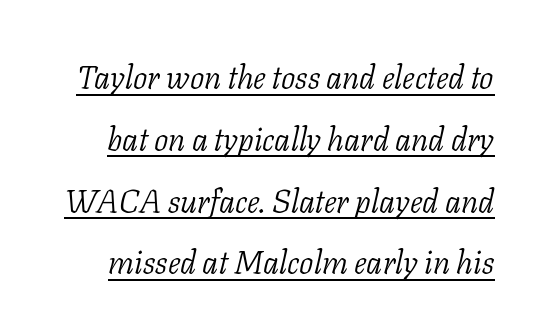
{"serif": "yes", "italic": "yes", "lean": "right", "slant_degrees": 11, "bold": "no", "weight": "light", "width": "normal", "stroke_contrast": "low", "x_height": "medium", "monospaced": "no", "underline": "yes", "line_spacing": "loose", "line_spacing_ratio": 1.93, "letter_spacing": "normal", "letter_spacing_em": 0.0, "glyph_px": 32}
